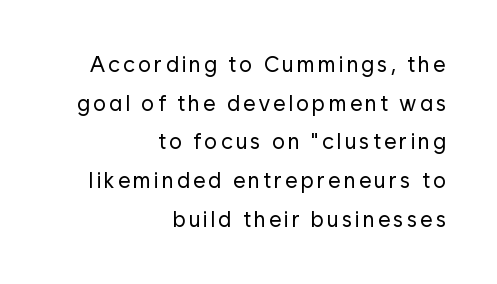
The rag falls on the left side of this text block. The space directly below the letters is spotless. It's the straight-up-and-down kind of type. Counters stay open thanks to moderate or lighter strokes.
